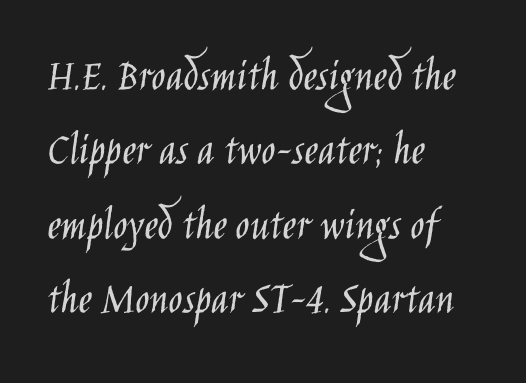
The image shows 47 px light, condensed sans-serif type; set left-aligned, normal line spacing (1.58x), normal letter spacing, not underlined; low stroke contrast and a large x-height.
